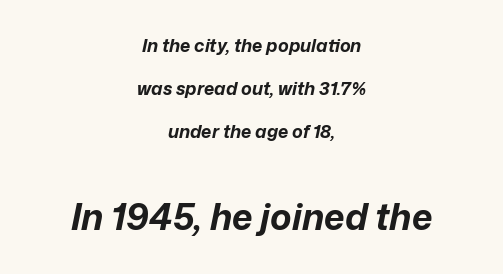
Q: Is the text bold? A: Yes.
Q: Is the text italic (slanted)? A: Yes, it leans right by about 12 degrees.
Q: Is the text underlined? A: No.
Q: How is the paragraph aligned? A: Centered.
Q: Is the spacing between letters normal or unusually wide? A: Normal.
Q: Is the spacing between lines tight, normal or loose? A: Loose.
Q: Which block of text is set in a larger size, the first (top) or the second (bottom)? A: The second (bottom) one.
Q: Width (condensed, normal, or wide)? A: Normal.
Q: Stroke contrast? A: Low.
Q: x-height? A: Medium.
Q: Monospaced? A: No.
